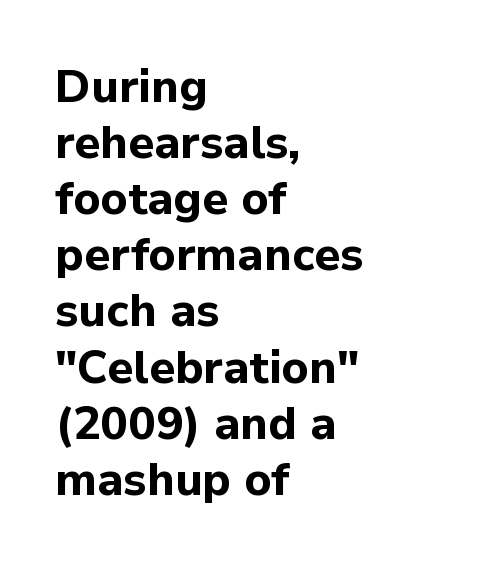
The image shows 46 px bold sans-serif type, upright; set left-aligned, line spacing 1.22x, normal letter spacing, not underlined; low stroke contrast and a medium x-height.
